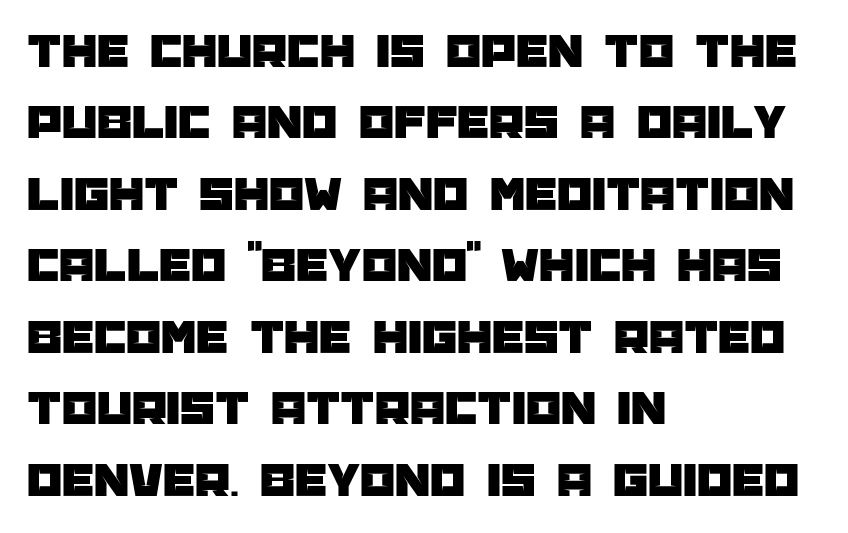
Do the characters align in a grid? No, the font is proportional. Layout note: lines flush left. This block has exactly the height ordinary leading produces. Look at the bottom of the vertical strokes: they stop flat, with no serifs. Italic? Not at all — the glyphs are vertical. The type is set solid horizontally, with unmodified tracking.
